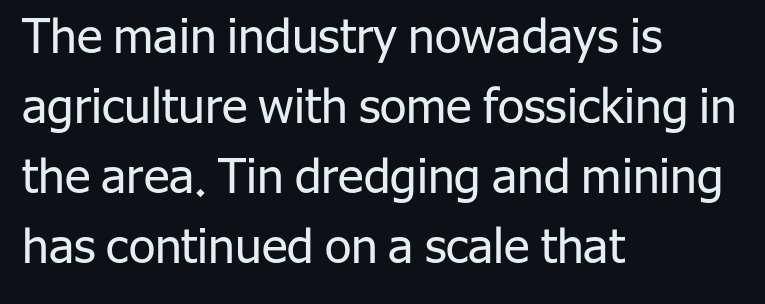
{"serif": "no", "italic": "no", "bold": "no", "weight": "regular", "width": "normal", "stroke_contrast": "low", "x_height": "medium", "monospaced": "no", "underline": "no", "align": "left", "line_spacing": "normal", "line_spacing_ratio": 1.46, "letter_spacing": "normal", "letter_spacing_em": 0.0, "glyph_px": 48}
